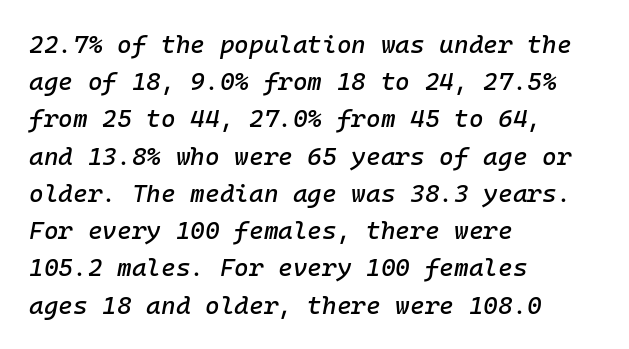
The image shows 25 px text type, italic (leaning right); set left-aligned, normal line spacing (1.49x), normal letter spacing, not underlined.
